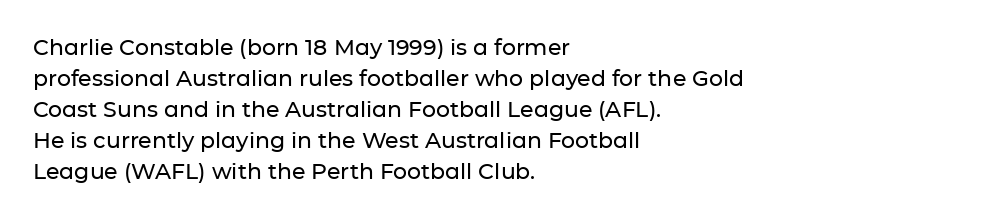
Q: Is the text italic (slanted)? A: No, it is upright.
Q: Is the text underlined? A: No.
Q: How is the paragraph aligned? A: Left-aligned.
Q: Is the spacing between letters normal or unusually wide? A: Normal.
Q: Is the spacing between lines tight, normal or loose? A: Normal.
